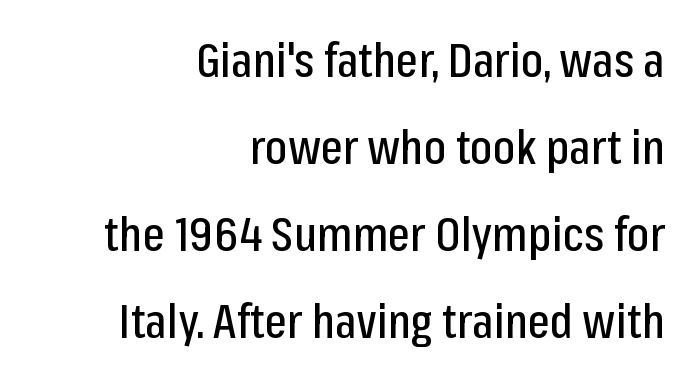
Does the lettering tilt? It doesn't — this is upright. The foot of each line stays bare and open. In CSS terms this would be text-align: right. The passage shown is typed in a proportional face where columns would drift. The letters carry no serifs — their stems end cleanly without finishing strokes. The letterforms sit shoulder to shoulder at normal distance.
